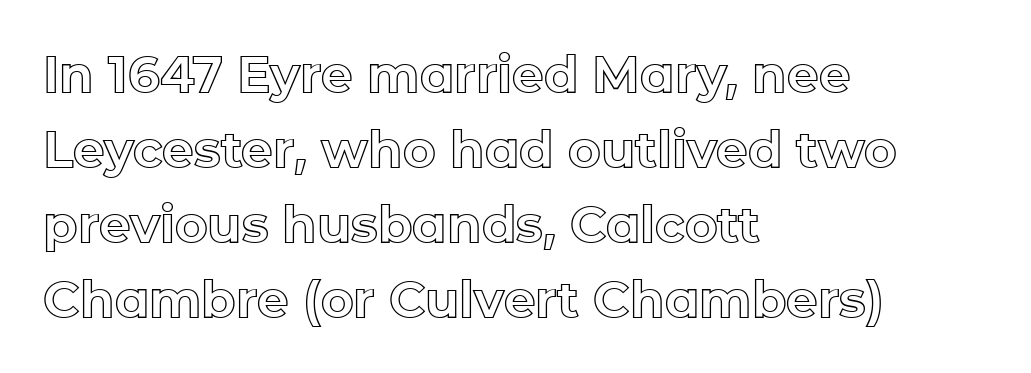
Q: Is the text italic (slanted)? A: No, it is upright.
Q: Is the text underlined? A: No.
Q: How is the paragraph aligned? A: Left-aligned.
Q: Is the spacing between letters normal or unusually wide? A: Normal.
Q: Is the spacing between lines tight, normal or loose? A: Normal.
Q: Width (condensed, normal, or wide)? A: Normal.
Q: x-height? A: Medium.
Q: Monospaced? A: No.
